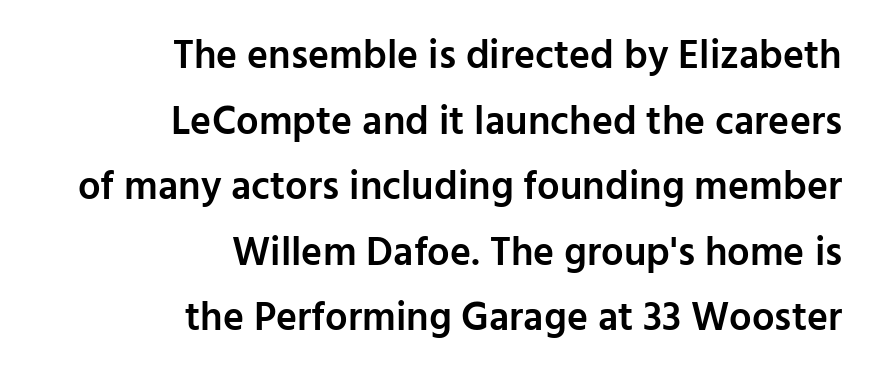
{"serif": "no", "italic": "no", "bold": "semi", "weight": "semibold", "width": "normal", "stroke_contrast": "low", "x_height": "medium", "monospaced": "no", "underline": "no", "align": "right", "line_spacing": "normal", "line_spacing_ratio": 1.64, "letter_spacing": "normal", "letter_spacing_em": 0.0, "glyph_px": 40}
